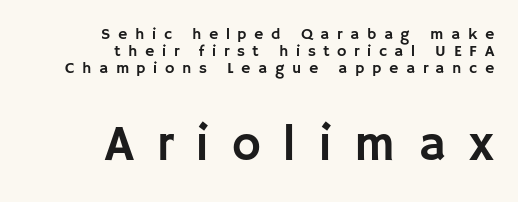
Q: Is the text italic (slanted)? A: No, it is upright.
Q: Is the typeface a serif or a sans-serif typeface? A: Sans-serif.
Q: Is the text underlined? A: No.
Q: How is the paragraph aligned? A: Right-aligned.
Q: Is the spacing between letters normal or unusually wide? A: Unusually wide.
Q: Is the spacing between lines tight, normal or loose? A: Tight.
Q: Which block of text is set in a larger size, the first (top) or the second (bottom)? A: The second (bottom) one.
Q: Width (condensed, normal, or wide)? A: Normal.
Q: Stroke contrast? A: Low.
Q: x-height? A: Large.
Q: Monospaced? A: No.
